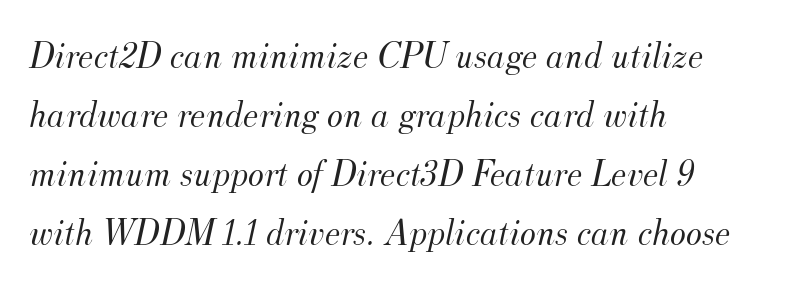
{"serif": "yes", "italic": "yes", "lean": "right", "slant_degrees": 12, "bold": "no", "weight": "light", "width": "normal", "stroke_contrast": "medium", "x_height": "small", "monospaced": "no", "underline": "no", "align": "left", "line_spacing": "normal", "line_spacing_ratio": 1.55, "letter_spacing": "normal", "letter_spacing_em": 0.0, "glyph_px": 38}
